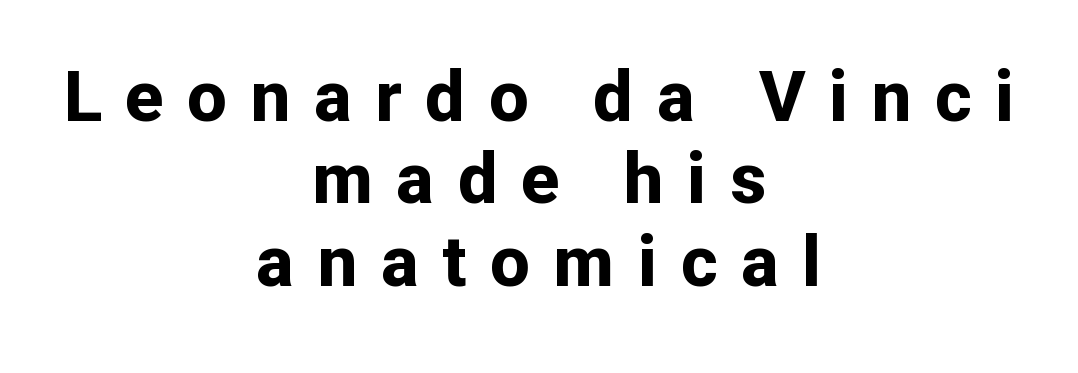
The image shows 71 px bold sans-serif type, upright; set centered, line spacing 1.16x, unusually wide letter spacing (+0.33 em), not underlined; low stroke contrast and a medium x-height.
